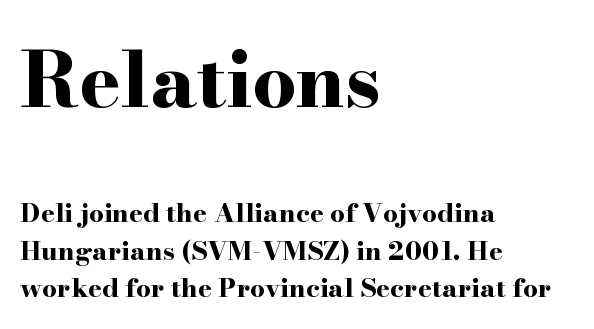
The designer left line spacing at the default. Spacing verdict: proportional, widths tailored to each character. Two sizes are in play, and the larger belongs to the first block. Stroke terminals: seriffed. Short and long lines alike share a common starting point at left. Style check: upright.
